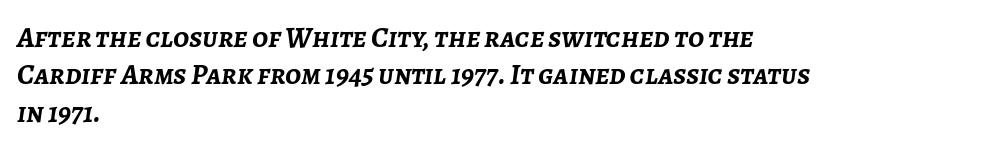
Q: Is the text bold? A: Yes.
Q: Is the text italic (slanted)? A: Yes, it leans right by about 7 degrees.
Q: Is the text underlined? A: No.
Q: How is the paragraph aligned? A: Left-aligned.
Q: Is the spacing between letters normal or unusually wide? A: Normal.
Q: Is the spacing between lines tight, normal or loose? A: Normal.
Q: Width (condensed, normal, or wide)? A: Normal.
Q: Stroke contrast? A: Low.
Q: x-height? A: Medium.
Q: Monospaced? A: No.
